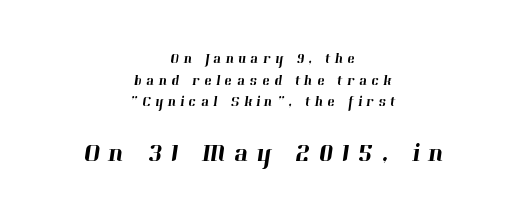
Q: Is the text underlined? A: No.
Q: How is the paragraph aligned? A: Centered.
Q: Is the spacing between letters normal or unusually wide? A: Unusually wide.
Q: Is the spacing between lines tight, normal or loose? A: Normal.
Q: Which block of text is set in a larger size, the first (top) or the second (bottom)? A: The second (bottom) one.
